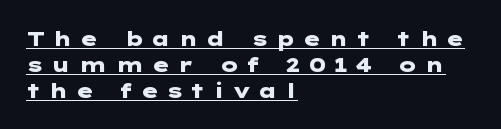
The lettering stays uniformly vertical, giving the passage a roman look. The lines are quadded left. Thick stems and heavy bowls — unmistakably bold. Somebody hit Ctrl+U on this one — the words are underlined.
